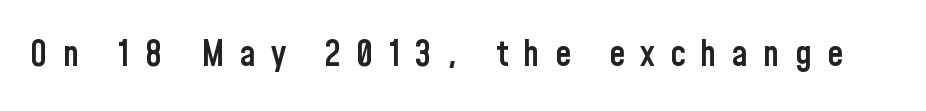
The image shows 36 px semibold, condensed sans-serif type, upright; set unusually wide letter spacing (+0.42 em), not underlined; low stroke contrast and a medium x-height.
